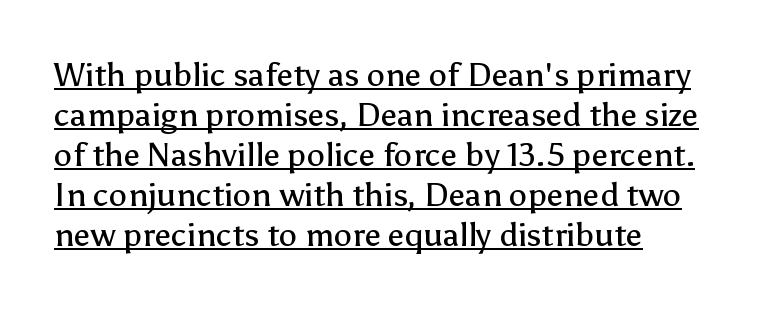
Spacing verdict: proportional, widths tailored to each character. Compared with undecorated copy, this sample adds a rule below the words. The strokes carry an ordinary text weight at most. To sum up the face: it is a sans, with no serifs. These lines stack with their left ends in a neat column. Tracking here is standard; glyphs follow each other at the usual distance.
